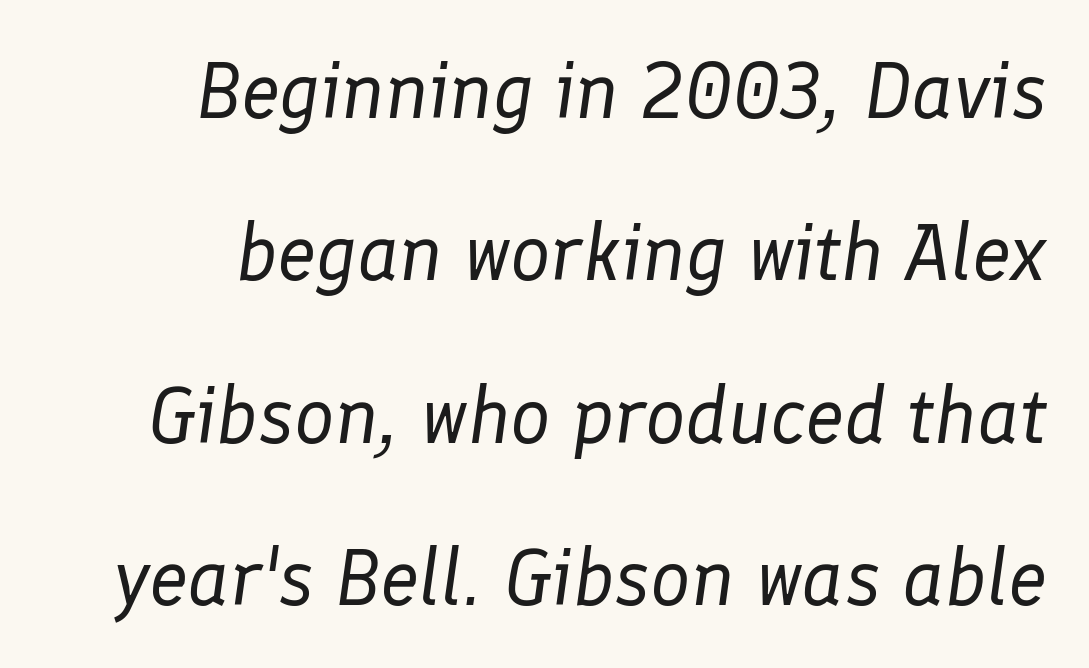
The rendering uses natural spacing where letterforms have individual widths. Default kerning and tracking; the words read as compact shapes. Caption: face not bold, strokes unweighted. Rows of type keep a wide berth in the vertical direction.
